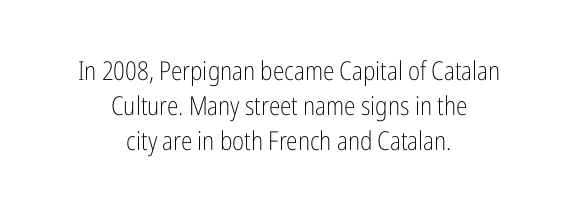
The line texture is even and compact thanks to regular tracking. In CSS terms this would be text-align: center. The type sits square on the baseline with zero lean. Letters rest on an invisible, unmarked baseline. Stroke mass is kept to a normal reading level or below. What's the leading like? Ordinary, nothing unusual.
